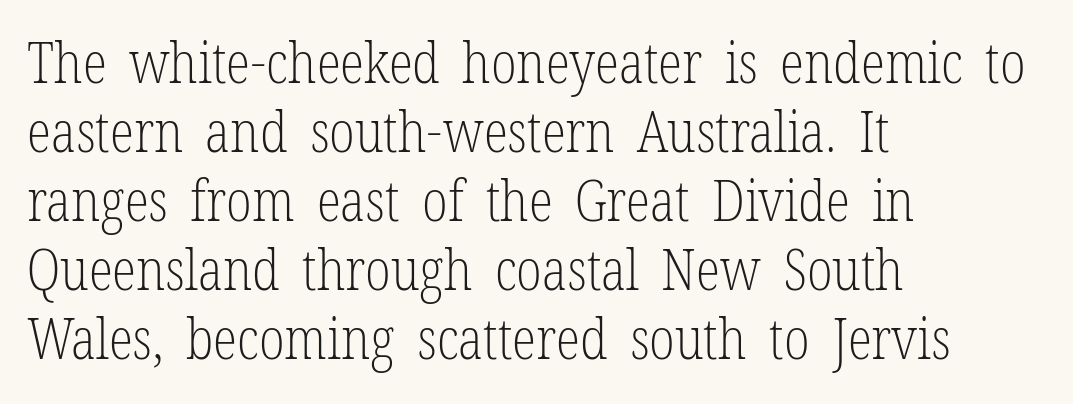
The image shows 56 px light, condensed serif type, upright; set left-aligned, line spacing 1.23x, normal letter spacing, not underlined; low stroke contrast and a medium x-height.
